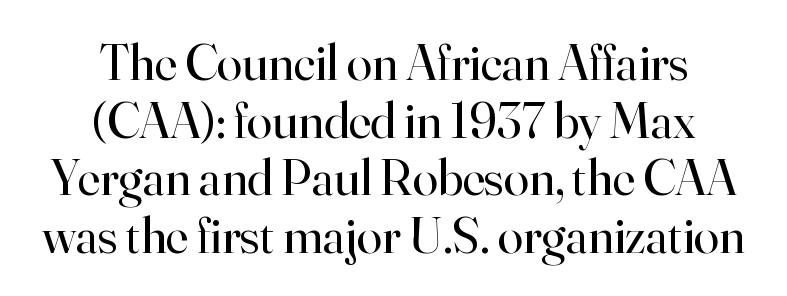
{"serif": "yes", "italic": "no", "bold": "no", "weight": "regular", "width": "normal", "stroke_contrast": "high", "x_height": "small", "monospaced": "no", "underline": "no", "align": "center", "line_spacing": "tight", "line_spacing_ratio": 1.13, "letter_spacing": "normal", "letter_spacing_em": 0.0, "glyph_px": 51}
